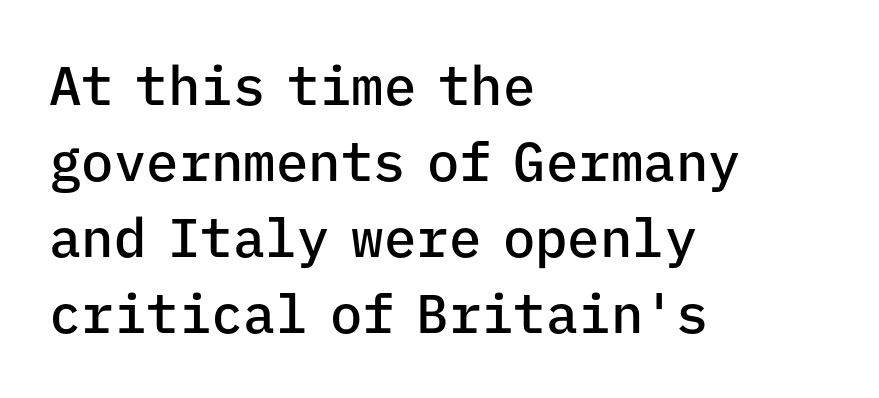
Q: Is the text bold? A: Semi-bold.
Q: Is the text italic (slanted)? A: No, it is upright.
Q: Is the typeface a serif or a sans-serif typeface? A: Sans-serif.
Q: Is the text underlined? A: No.
Q: How is the paragraph aligned? A: Left-aligned.
Q: Is the spacing between letters normal or unusually wide? A: Normal.
Q: Is the spacing between lines tight, normal or loose? A: Normal.
Q: Width (condensed, normal, or wide)? A: Normal.
Q: Stroke contrast? A: Low.
Q: x-height? A: Medium.
Q: Monospaced? A: Yes.
